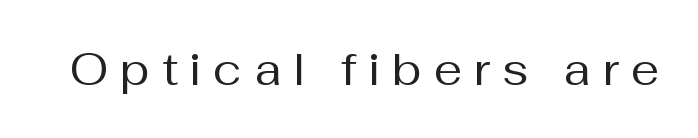
{"serif": "no", "italic": "no", "bold": "no", "weight": "regular", "width": "normal", "stroke_contrast": "medium", "x_height": "medium", "monospaced": "no", "underline": "no", "letter_spacing": "wide", "letter_spacing_em": 0.26, "glyph_px": 45}
